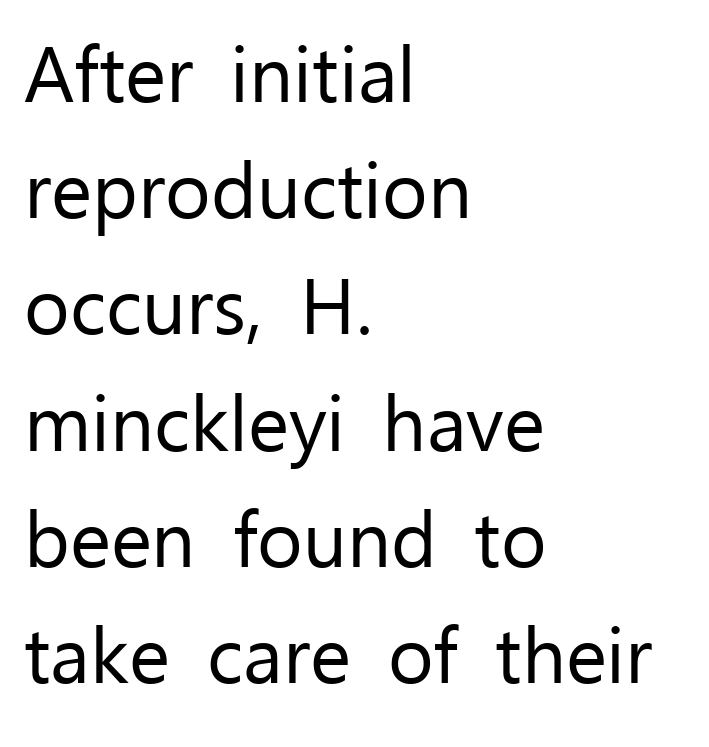
{"serif": "no", "italic": "no", "bold": "no", "weight": "regular", "width": "normal", "stroke_contrast": "low", "x_height": "medium", "monospaced": "no", "underline": "no", "align": "left", "line_spacing": "normal", "line_spacing_ratio": 1.49, "letter_spacing": "normal", "letter_spacing_em": 0.0, "glyph_px": 78}
